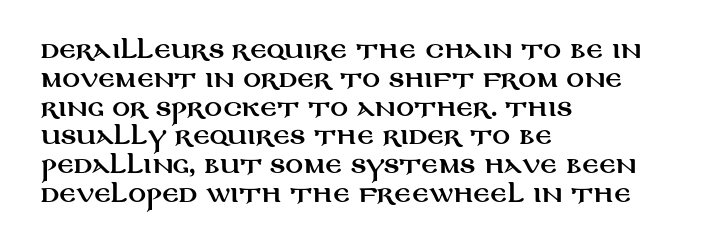
Q: Is the text italic (slanted)? A: No, it is upright.
Q: Is the text underlined? A: No.
Q: How is the paragraph aligned? A: Left-aligned.
Q: Is the spacing between letters normal or unusually wide? A: Normal.
Q: Is the spacing between lines tight, normal or loose? A: Normal.
